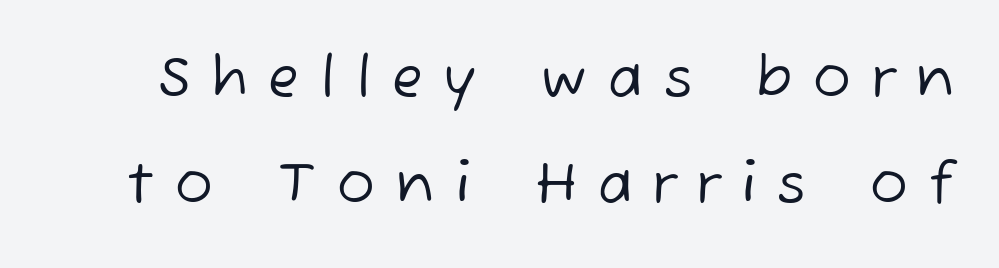
A great deal of white space separates one row of letters from the next. The rendering inserts visible extra space after every character. Glance below the letters and you will spot only blank space. I'd call this a sans setting — the letters go barefoot. Caption: face not bold, strokes unweighted. These lines are rendered in a variable-pitch font.
